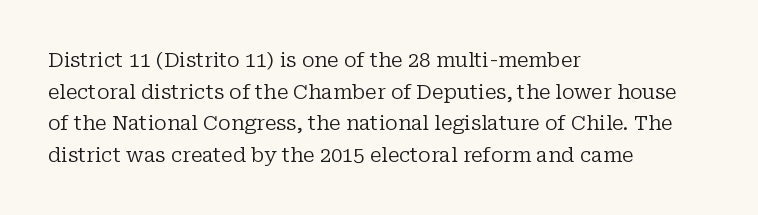
{"italic": "no", "bold": "no", "underline": "no", "align": "left", "line_spacing": "normal", "line_spacing_ratio": 1.58, "letter_spacing": "normal", "letter_spacing_em": 0.0, "glyph_px": 20}
